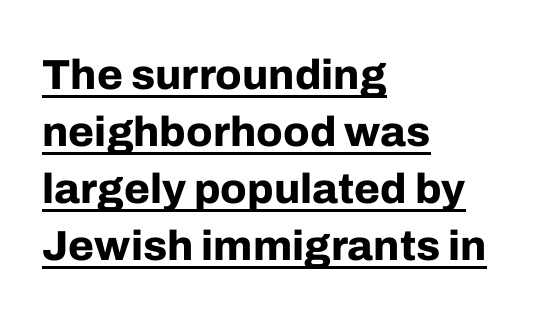
{"serif": "no", "italic": "no", "bold": "yes", "weight": "bold", "width": "normal", "stroke_contrast": "low", "x_height": "medium", "monospaced": "no", "underline": "yes", "align": "left", "line_spacing": "normal", "line_spacing_ratio": 1.36, "letter_spacing": "normal", "letter_spacing_em": 0.0, "glyph_px": 42}
